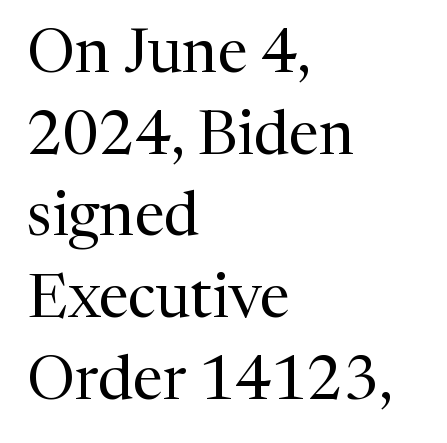
{"serif": "yes", "italic": "no", "bold": "no", "weight": "regular", "width": "normal", "stroke_contrast": "medium", "x_height": "medium", "monospaced": "no", "underline": "no", "align": "left", "line_spacing": "normal", "line_spacing_ratio": 1.34, "letter_spacing": "normal", "letter_spacing_em": 0.0, "glyph_px": 61}
